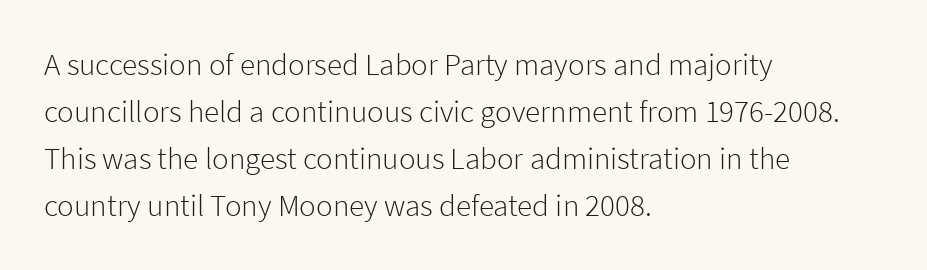
Q: Is the text bold? A: No.
Q: Is the text italic (slanted)? A: No, it is upright.
Q: Is the typeface a serif or a sans-serif typeface? A: Sans-serif.
Q: Is the text underlined? A: No.
Q: How is the paragraph aligned? A: Left-aligned.
Q: Is the spacing between letters normal or unusually wide? A: Normal.
Q: Is the spacing between lines tight, normal or loose? A: Normal.
Q: Width (condensed, normal, or wide)? A: Normal.
Q: Stroke contrast? A: Low.
Q: x-height? A: Medium.
Q: Monospaced? A: No.
